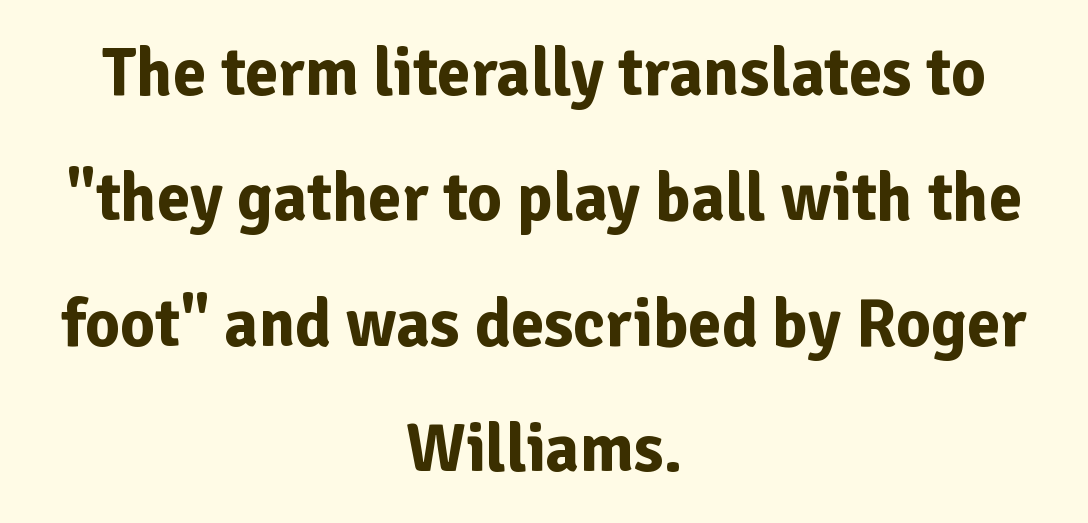
Descenders are the only things crossing below the line. If you folded the block vertically in half, each line would mirror itself in length. Typesetter's note: full bold, strokes at maximum text heaviness. These lines are composed in type without serifs. Note the varied advance widths — an 'i' is clearly narrower than an 'm'. This sample uses an upright cut, with every glyph sitting square on the baseline.
